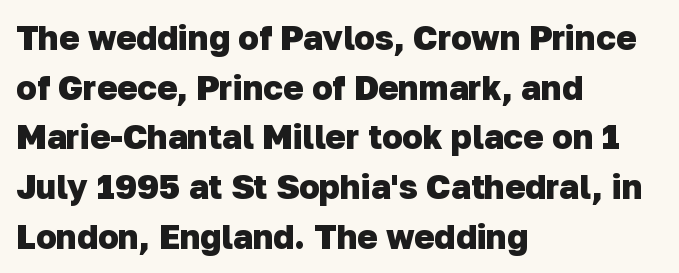
{"serif": "no", "bold": "yes", "weight": "heavy", "width": "normal", "stroke_contrast": "low", "x_height": "medium", "monospaced": "no", "underline": "no", "align": "left", "line_spacing": "normal", "line_spacing_ratio": 1.46, "letter_spacing": "normal", "letter_spacing_em": 0.0, "glyph_px": 34}
